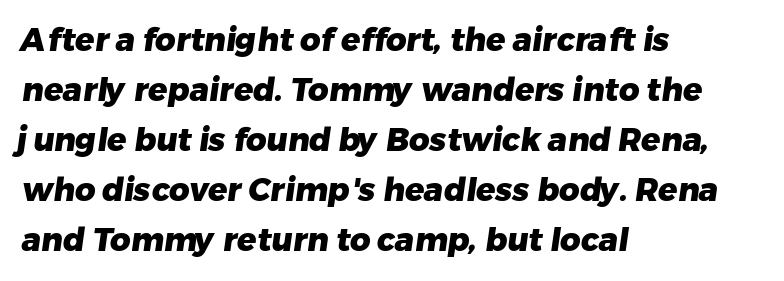
Line beginnings align vertically; line endings do not. Leading matches the norm, producing a regular column. The rendering shows plain stroke endings on the letterforms — a sans-serif design. You'd pick this weight for a headline — it's a proper bold. The letters advance in unequal steps, a hallmark of proportional type.
